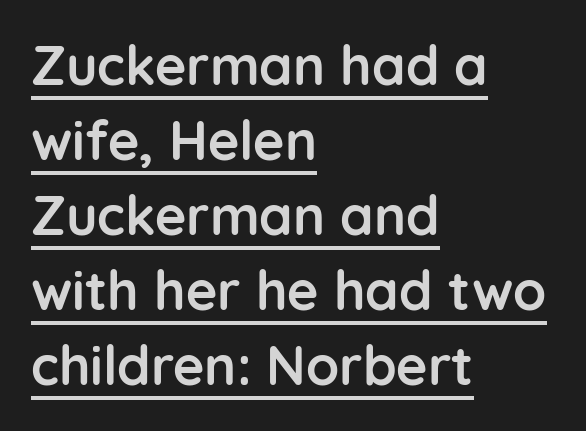
{"serif": "no", "italic": "no", "bold": "yes", "weight": "semibold", "width": "normal", "stroke_contrast": "low", "x_height": "medium", "monospaced": "no", "underline": "yes", "align": "left", "line_spacing": "normal", "line_spacing_ratio": 1.39, "letter_spacing": "normal", "letter_spacing_em": 0.0, "glyph_px": 54}
